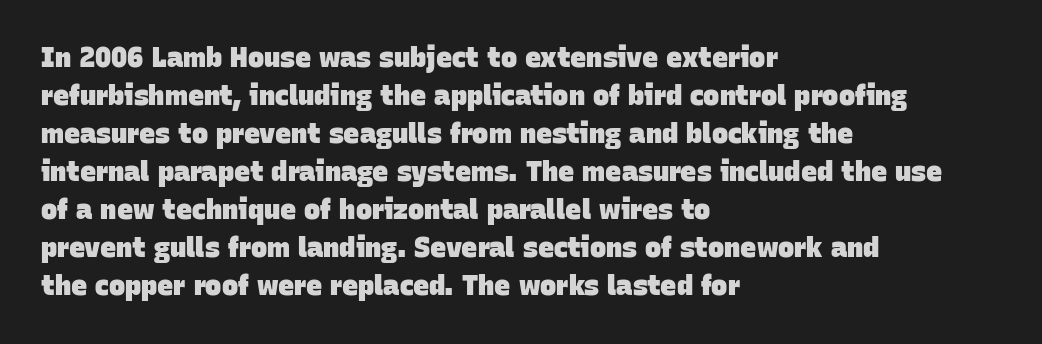
The image shows 27 px bold type; set left-aligned, normal line spacing (1.41x), normal letter spacing, not underlined.
